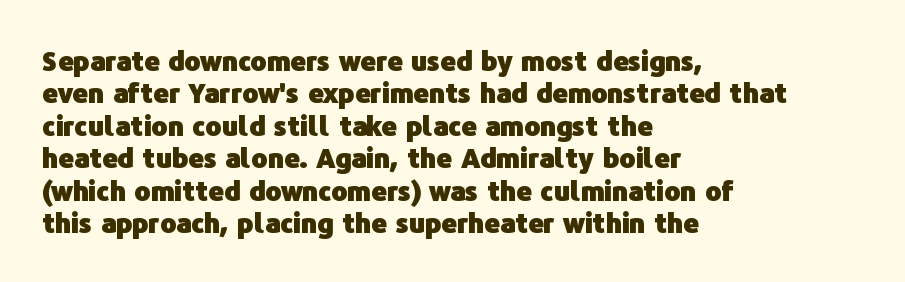
Q: Is the text bold? A: Yes.
Q: Is the text italic (slanted)? A: No, it is upright.
Q: Is the text underlined? A: No.
Q: How is the paragraph aligned? A: Left-aligned.
Q: Is the spacing between letters normal or unusually wide? A: Normal.
